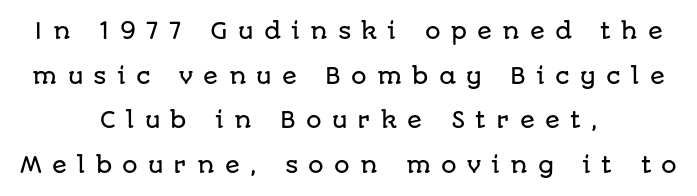
One-word summary of the alignment: center. The block of text is sparse from top to bottom, with ample space between rows. Honestly, there is no underline to notice here at all. Words appear elongated and porous because spacing is wide. The letters stand straight up with perfectly vertical stems.
